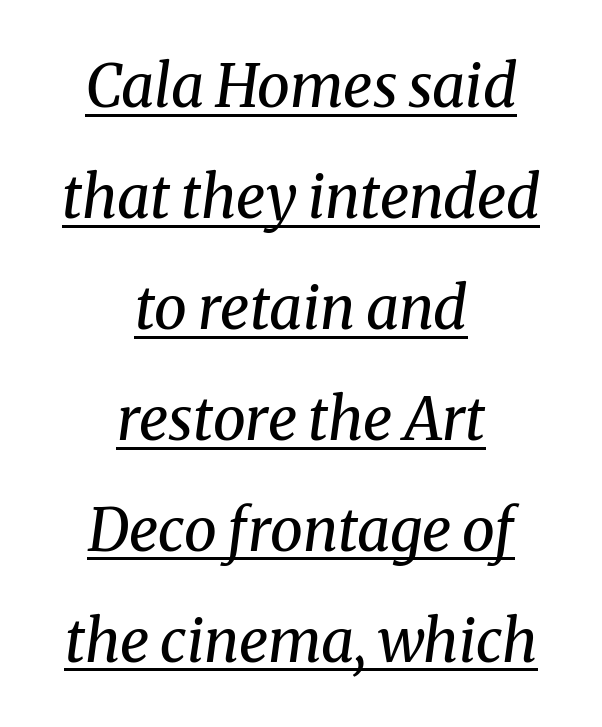
The glyphs are accompanied by a horizontal stroke just below them. The passage shown is typed in a proportional face where columns would drift. Little horizontal feet cap the strokes, marking this as serif type. Does the copy run flush right? No — it is centered line by line. It's the slanting kind of type.
